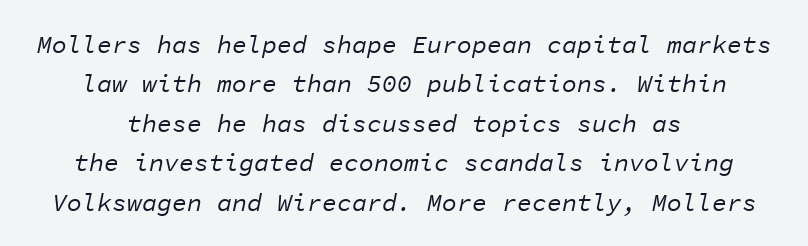
Plain, unruled lines of type. Which margin do the lines hug? Neither — every line sits in the middle. Whoever set this chose a conventional vertical rhythm. How are the letters spaced? Ordinarily, with no added tracking. If you drew a line through each stem, it would be angled.
